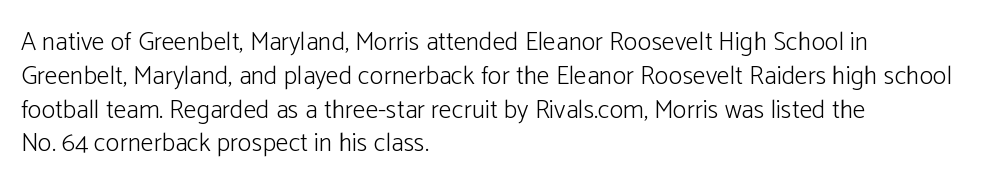
{"italic": "no", "bold": "no", "underline": "no", "align": "left", "line_spacing": "normal", "line_spacing_ratio": 1.3, "letter_spacing": "normal", "letter_spacing_em": 0.0, "glyph_px": 26}
